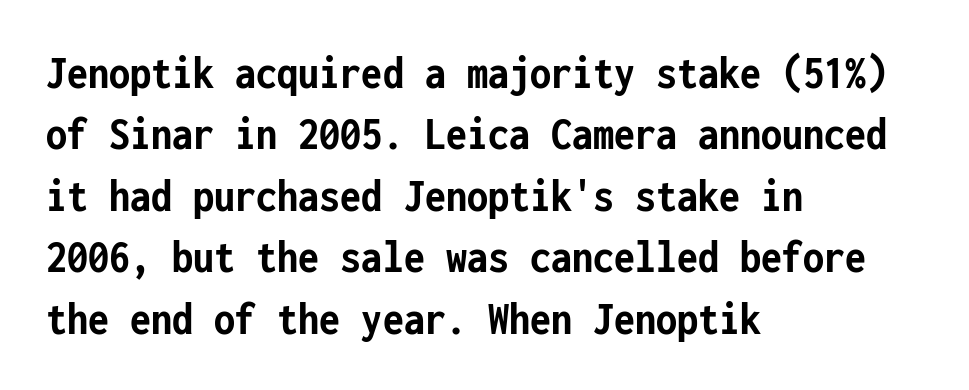
{"serif": "no", "italic": "no", "bold": "yes", "weight": "semibold", "width": "condensed", "stroke_contrast": "low", "x_height": "medium", "monospaced": "yes", "underline": "no", "align": "left", "line_spacing": "normal", "line_spacing_ratio": 1.28, "letter_spacing": "normal", "letter_spacing_em": 0.0, "glyph_px": 48}
